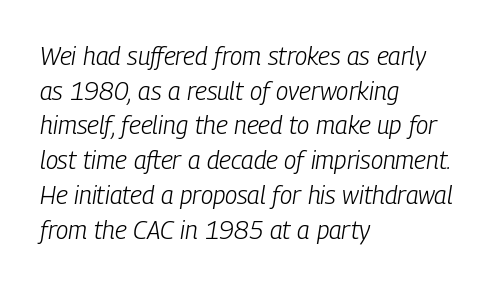
Would a proofreader flag this as italicized? Yes. No extra ink here — the face is not bold. The letterforms sit shoulder to shoulder at normal distance. Normally led — the rows are evenly, conventionally spaced. Decoration check: the copy has no underline.
